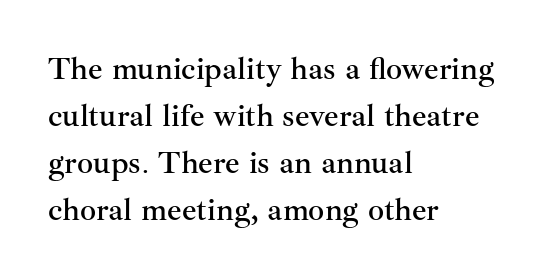
Q: Is the text italic (slanted)? A: No, it is upright.
Q: Is the typeface a serif or a sans-serif typeface? A: Serif.
Q: Is the text underlined? A: No.
Q: How is the paragraph aligned? A: Left-aligned.
Q: Is the spacing between letters normal or unusually wide? A: Normal.
Q: Is the spacing between lines tight, normal or loose? A: Normal.
Q: Width (condensed, normal, or wide)? A: Normal.
Q: Stroke contrast? A: Medium.
Q: x-height? A: Small.
Q: Monospaced? A: No.
